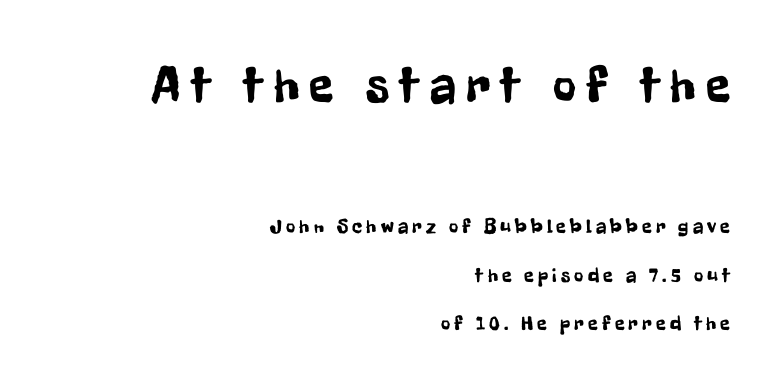
Q: Is the text italic (slanted)? A: No, it is upright.
Q: Is the typeface a serif or a sans-serif typeface? A: Sans-serif.
Q: Is the text underlined? A: No.
Q: How is the paragraph aligned? A: Right-aligned.
Q: Is the spacing between letters normal or unusually wide? A: Unusually wide.
Q: Is the spacing between lines tight, normal or loose? A: Loose.
Q: Which block of text is set in a larger size, the first (top) or the second (bottom)? A: The first (top) one.
Q: Width (condensed, normal, or wide)? A: Condensed.
Q: Stroke contrast? A: Low.
Q: x-height? A: Medium.
Q: Monospaced? A: No.
